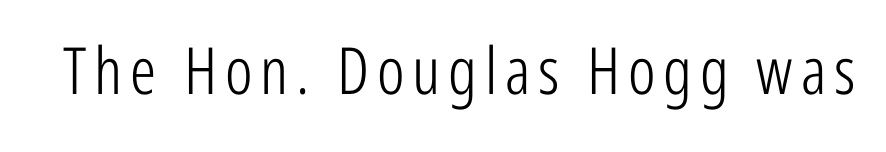
Counters stay open thanks to moderate or lighter strokes. The specimen omits any rule beneath the text block's lines. Unlike a traditional serif, this face leaves its strokes unadorned. Unlike italic type, these characters show no tilt at all. Is this a fixed-width face? No — the glyphs have proportional, varying widths.
